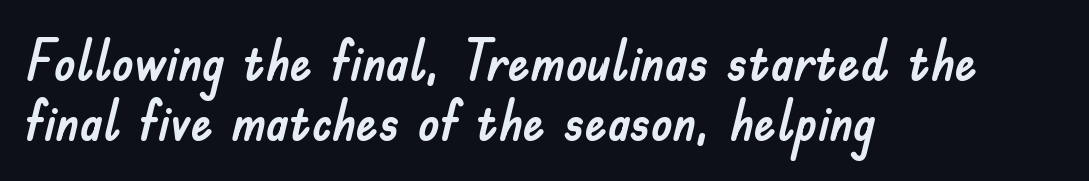
Compared with a centered layout, this one pins lines to the left instead. Notice how descenders almost collide with the ascenders below — that's tight leading. Looks like regular typesetting: each glyph gets only the width it needs. The letters sit at their default tracking, neither squeezed nor spread. Classification — sans serif.
